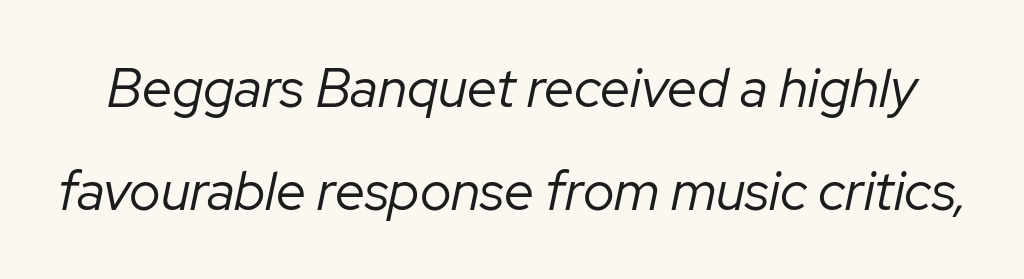
Caption: face not bold, strokes unweighted. The rendering applies a slant to the glyphs. The face used here is rendered with its standard letterfit. Is this a fixed-width face? No — the glyphs have proportional, varying widths.
